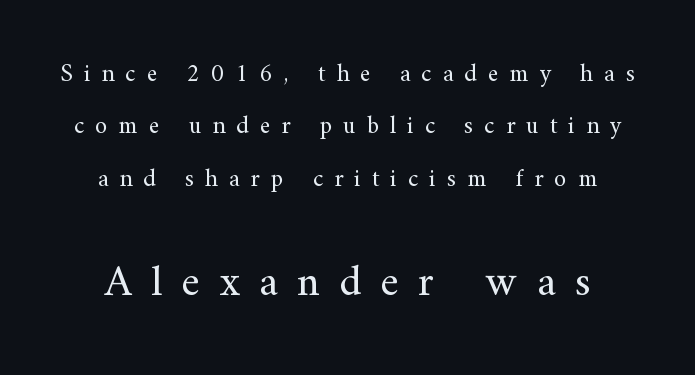
The image shows 44 px regular-weight serif type, upright; set centered, loose line spacing (2.1x), unusually wide letter spacing (+0.44 em), not underlined; the second (bottom) block is 1.76x larger; medium stroke contrast and a small x-height.
